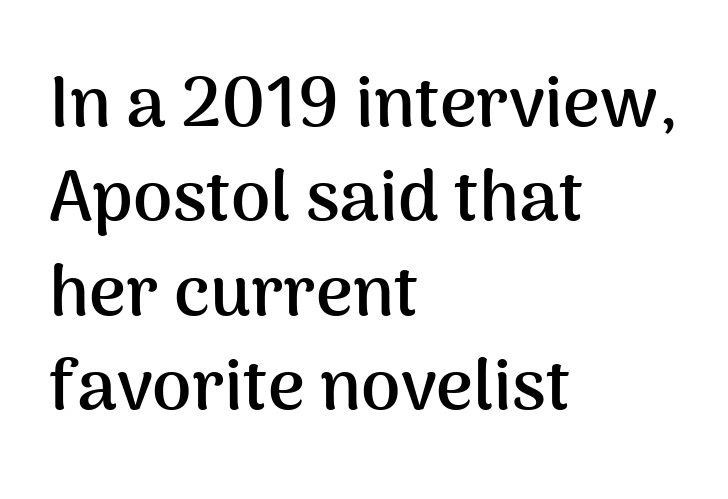
{"serif": "no", "italic": "no", "bold": "yes", "weight": "semibold", "width": "normal", "stroke_contrast": "medium", "x_height": "medium", "monospaced": "no", "underline": "no", "align": "left", "line_spacing": "normal", "line_spacing_ratio": 1.33, "letter_spacing": "normal", "letter_spacing_em": 0.0, "glyph_px": 71}
